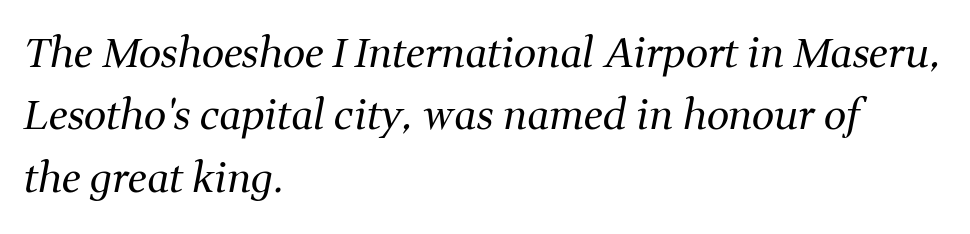
Rendered with sloped, italic letterforms. These lines keep a tight, regular rhythm from letter to letter. Unbolded letterforms with no extra heft. Varying glyph widths throughout — classic text-font behaviour. Casual observation: everything's shoved over to the left. The passage shown is not underscored anywhere.
